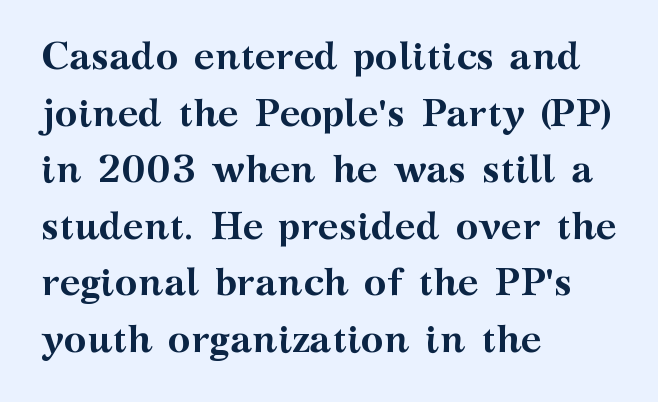
Q: Is the text bold? A: Yes.
Q: Is the text italic (slanted)? A: No, it is upright.
Q: Is the typeface a serif or a sans-serif typeface? A: Serif.
Q: Is the text underlined? A: No.
Q: How is the paragraph aligned? A: Left-aligned.
Q: Is the spacing between letters normal or unusually wide? A: Normal.
Q: Is the spacing between lines tight, normal or loose? A: Normal.
Q: Width (condensed, normal, or wide)? A: Wide.
Q: Stroke contrast? A: Medium.
Q: x-height? A: Medium.
Q: Monospaced? A: No.
